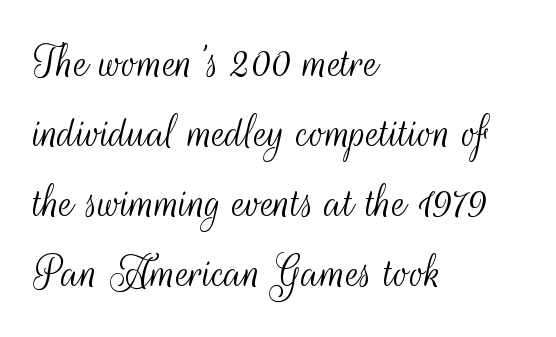
A typesetter would call this proportional, since set widths differ per character. Weight class: somewhere from thin through regular. Descenders are the only things crossing below the line. Baseline-to-baseline distance is the conventional proportion of letter height.
